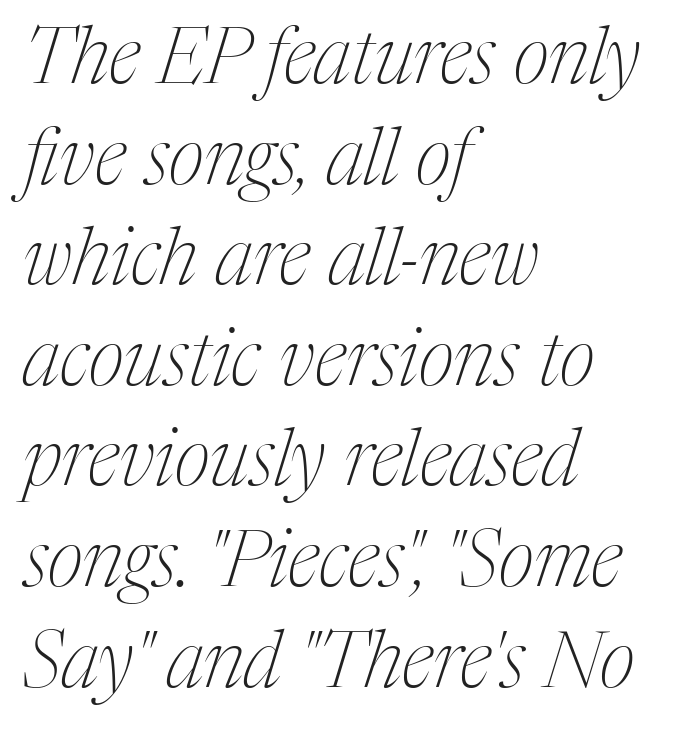
The image shows 78 px thin, condensed serif type, italic (leaning right); set left-aligned, normal line spacing (1.29x), normal letter spacing, not underlined; medium stroke contrast and a medium x-height.
